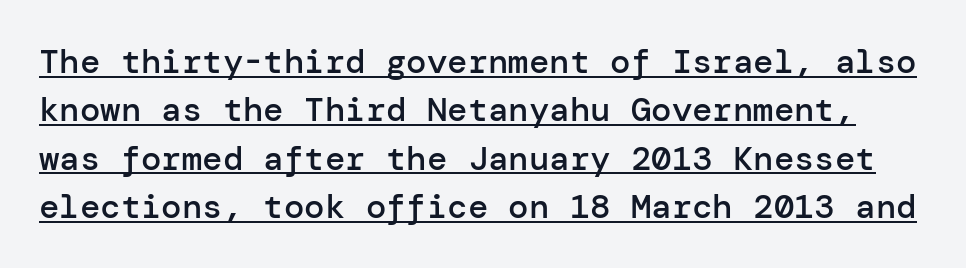
The image shows 34 px semibold sans-serif type, upright; set normal line spacing (1.42x), normal letter spacing, underlined; low stroke contrast and a medium x-height.
